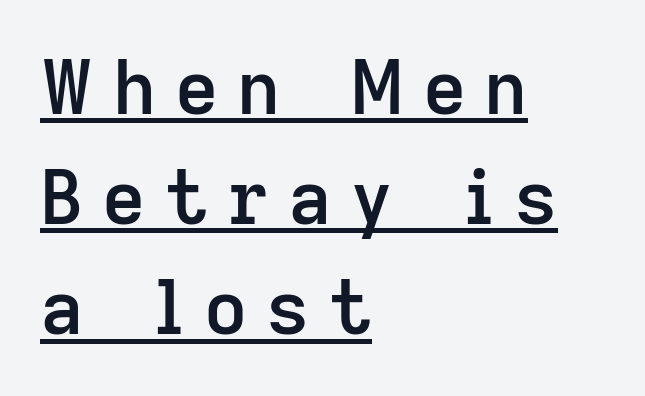
Q: Is the text bold? A: Semi-bold.
Q: Is the text italic (slanted)? A: No, it is upright.
Q: Is the typeface a serif or a sans-serif typeface? A: Sans-serif.
Q: Is the text underlined? A: Yes.
Q: How is the paragraph aligned? A: Left-aligned.
Q: Is the spacing between letters normal or unusually wide? A: Unusually wide.
Q: Is the spacing between lines tight, normal or loose? A: Normal.
Q: Width (condensed, normal, or wide)? A: Normal.
Q: Stroke contrast? A: Low.
Q: x-height? A: Medium.
Q: Monospaced? A: No.
